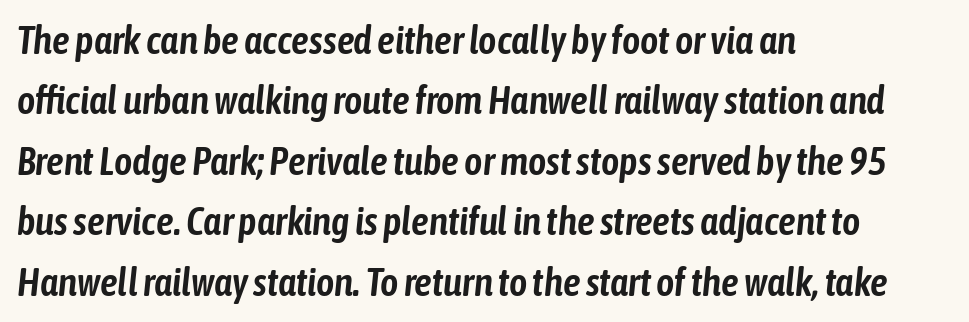
The image shows 39 px condensed type, italic (leaning right); set left-aligned, normal line spacing (1.55x), normal letter spacing, not underlined; low stroke contrast and a medium x-height.
